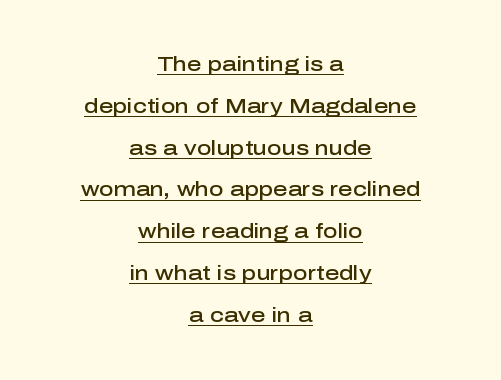
Q: Is the text bold? A: Semi-bold.
Q: Is the text italic (slanted)? A: No, it is upright.
Q: Is the text underlined? A: Yes.
Q: How is the paragraph aligned? A: Centered.
Q: Is the spacing between letters normal or unusually wide? A: Normal.
Q: Is the spacing between lines tight, normal or loose? A: Loose.
